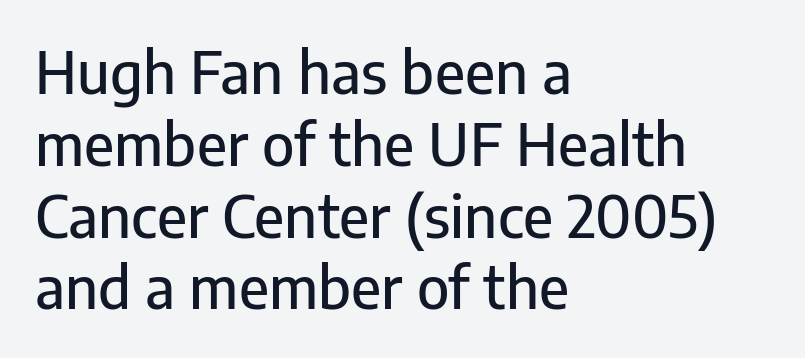
The image shows 57 px sans-serif type, upright; set left-aligned, normal line spacing (1.26x), normal letter spacing, not underlined; low stroke contrast and a medium x-height.
